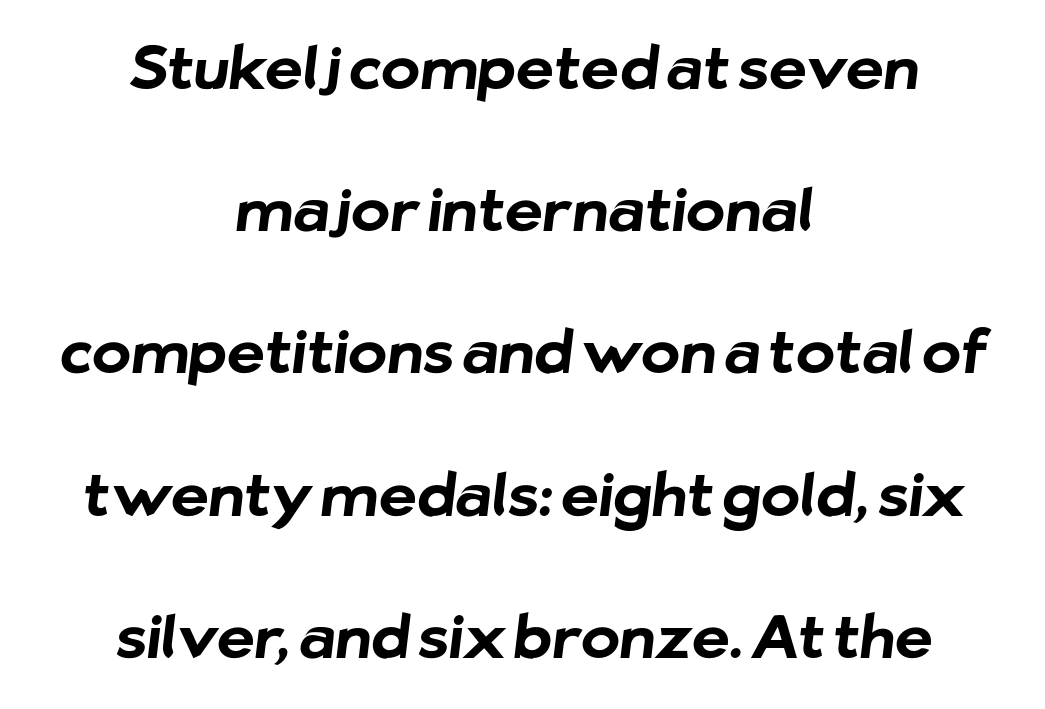
Bold? Absolutely — the strokes are thick and heavy. The setting favours the middle, as headings and verse often do. Has an underline been added? It has not. Character widths vary here, with narrow letters taking less room than wide ones.
